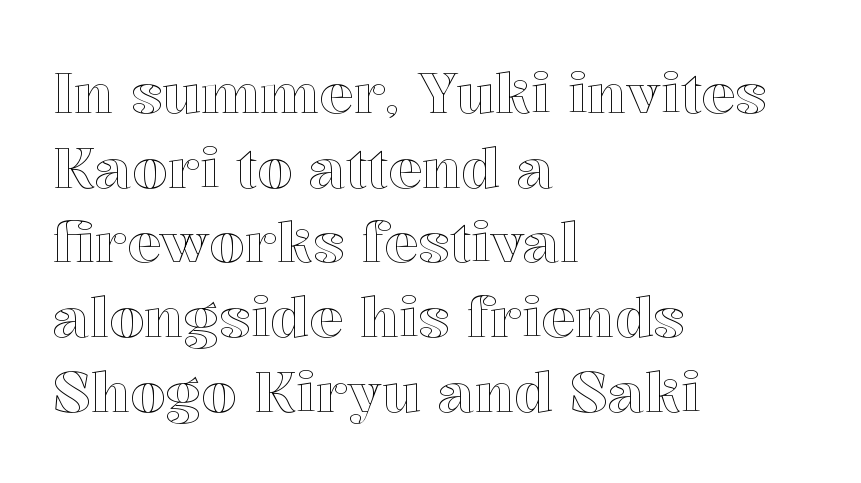
Each letter keeps its own natural width here, so spacing adapts to shape. A typesetter would mark this as roman, not italic. Line spacing here is normal. The setting favours the left margin, as ordinary paragraphs usually do. The space beneath each line is pristine and unruled.
